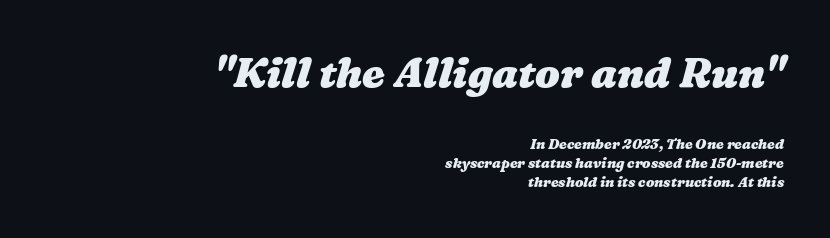
Q: Is the text bold? A: Yes.
Q: Is the text underlined? A: No.
Q: How is the paragraph aligned? A: Right-aligned.
Q: Is the spacing between letters normal or unusually wide? A: Normal.
Q: Is the spacing between lines tight, normal or loose? A: Normal.
Q: Which block of text is set in a larger size, the first (top) or the second (bottom)? A: The first (top) one.
Q: Width (condensed, normal, or wide)? A: Wide.
Q: Stroke contrast? A: Medium.
Q: x-height? A: Medium.
Q: Monospaced? A: No.
